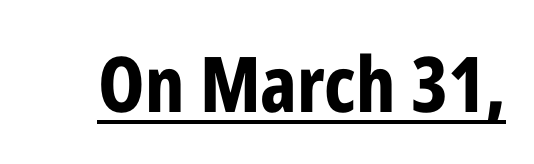
{"serif": "no", "italic": "no", "bold": "yes", "weight": "bold", "width": "condensed", "stroke_contrast": "low", "x_height": "medium", "monospaced": "no", "underline": "yes", "letter_spacing": "normal", "letter_spacing_em": 0.0, "glyph_px": 77}
